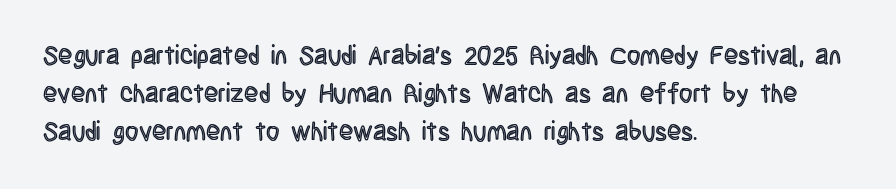
{"italic": "no", "underline": "no", "align": "left", "line_spacing": "normal", "line_spacing_ratio": 1.46, "letter_spacing": "normal", "letter_spacing_em": 0.0, "glyph_px": 26}
